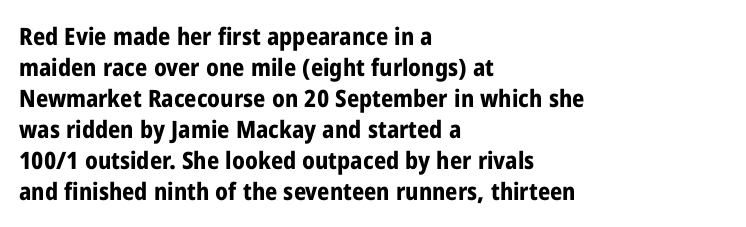
If you measured baseline to baseline, you'd find a middling distance. The specimen reads as upright at a glance. Glyph-to-glyph distance matches everyday printed text. Heavy, bold letterforms. Each row of text sits above clean, open space.
